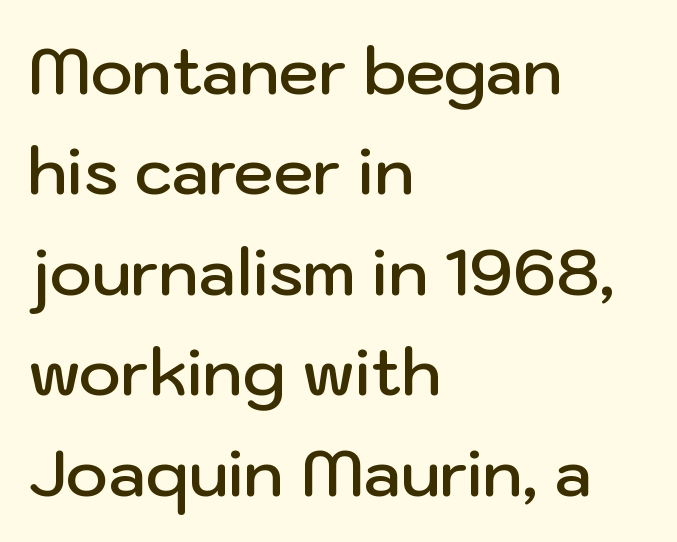
The image shows 64 px semibold sans-serif type, upright; set left-aligned, normal line spacing (1.57x), normal letter spacing, not underlined; low stroke contrast and a medium x-height.
